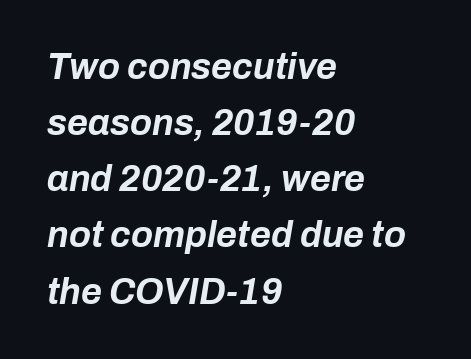
The image shows 36 px bold type, italic (leaning right); set left-aligned, normal line spacing (1.56x), normal letter spacing, not underlined; low stroke contrast and a medium x-height.
